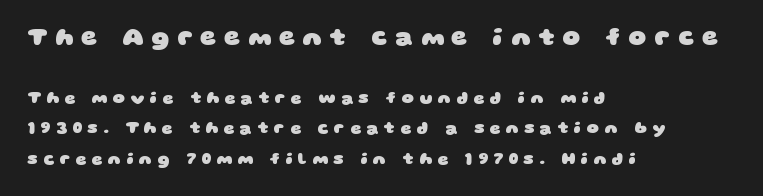
Glyph-to-glyph distance is far greater than everyday printed text. One-word summary of the alignment: left. Typesetter's note — upper block bumped up in size, lower block left smaller. Underlining? Definitely not there.
